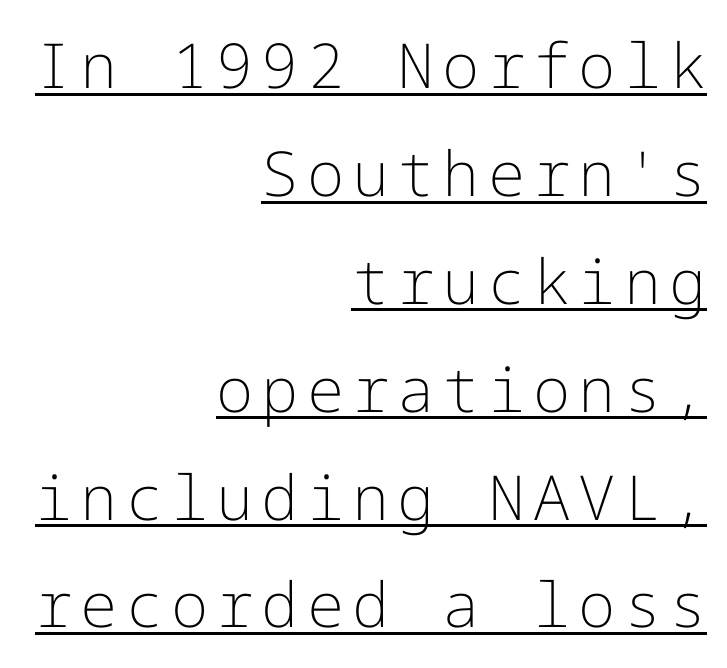
Students, observe the line beneath the letters — that is underlining. Letters have the restrained weight of plain body copy at most. A sans-serif font was chosen for this passage. Visually the block forms a straight wall on the right and a jagged coastline on the left. It's the straight-up-and-down kind of type.
